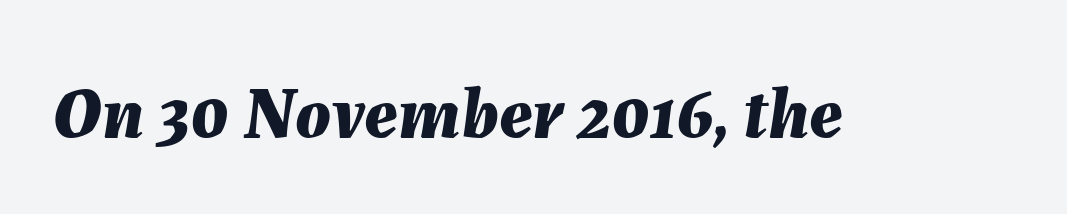
Q: Is the text bold? A: Yes.
Q: Is the text italic (slanted)? A: Yes, it leans right by about 7 degrees.
Q: Is the text underlined? A: No.
Q: Is the spacing between letters normal or unusually wide? A: Normal.
Q: Width (condensed, normal, or wide)? A: Normal.
Q: Stroke contrast? A: Medium.
Q: x-height? A: Medium.
Q: Monospaced? A: No.
